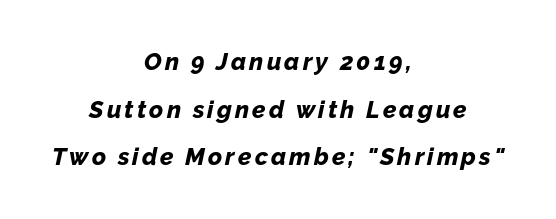
The image shows 24 px bold type, italic (leaning right); set centered, loose line spacing (1.98x), not underlined.
